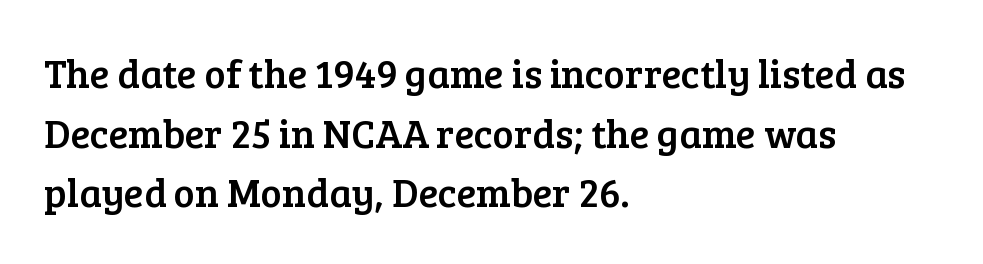
The image shows 40 px serif type, upright; set left-aligned, normal line spacing (1.49x), normal letter spacing, not underlined; low stroke contrast and a medium x-height.
